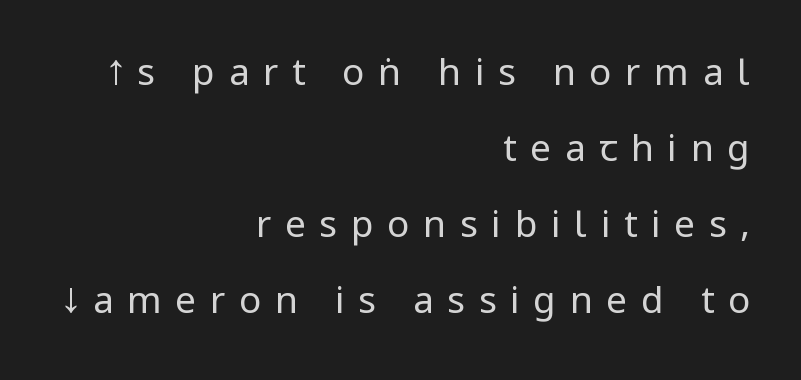
The image shows 37 px regular-weight, condensed sans-serif type, upright; set right-aligned, loose line spacing (2.05x), unusually wide letter spacing (+0.37 em), not underlined; low stroke contrast.
